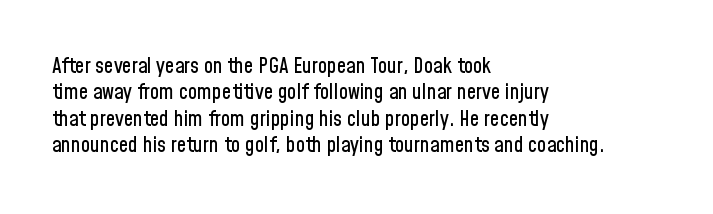
The image shows 21 px text type, upright; set left-aligned, normal line spacing (1.26x), normal letter spacing, not underlined.
